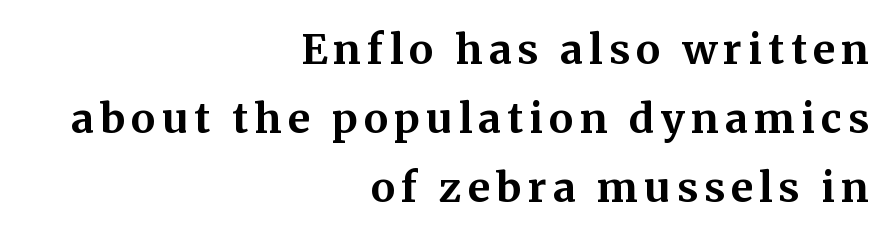
Q: Is the text bold? A: Yes.
Q: Is the text italic (slanted)? A: No, it is upright.
Q: Is the typeface a serif or a sans-serif typeface? A: Serif.
Q: Is the text underlined? A: No.
Q: How is the paragraph aligned? A: Right-aligned.
Q: Is the spacing between lines tight, normal or loose? A: Normal.
Q: Width (condensed, normal, or wide)? A: Normal.
Q: Stroke contrast? A: Medium.
Q: x-height? A: Medium.
Q: Monospaced? A: No.
